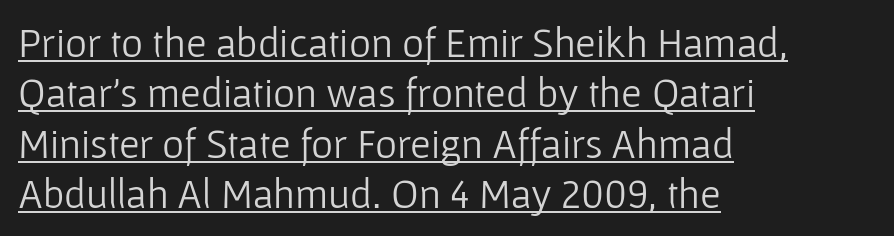
{"serif": "no", "italic": "no", "bold": "no", "weight": "light", "width": "normal", "stroke_contrast": "low", "x_height": "medium", "monospaced": "no", "underline": "yes", "align": "left", "line_spacing_ratio": 1.2, "letter_spacing": "normal", "letter_spacing_em": 0.0, "glyph_px": 42}
